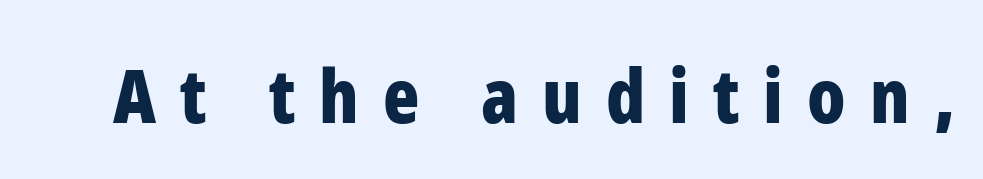
{"serif": "no", "italic": "no", "bold": "yes", "weight": "bold", "width": "condensed", "stroke_contrast": "low", "x_height": "medium", "monospaced": "no", "underline": "no", "letter_spacing": "wide", "letter_spacing_em": 0.32, "glyph_px": 75}
